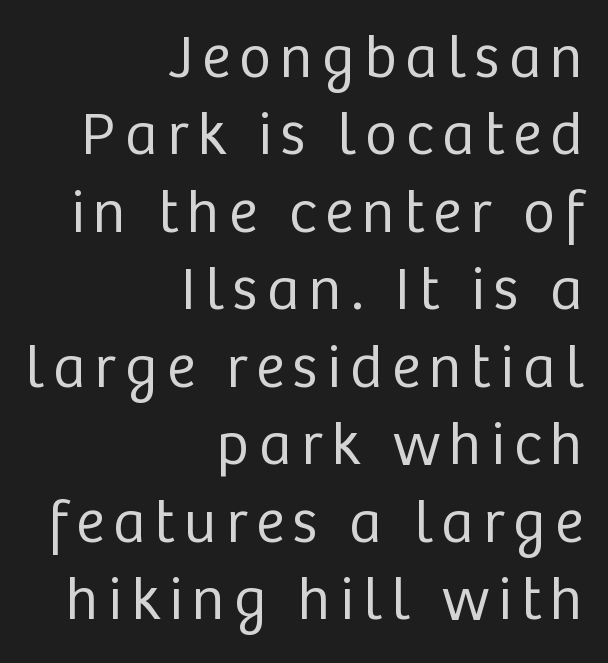
No feet cap the strokes, marking this as sans-serif type. Each line ends at the same right margin while the left side varies. Horizontal bands of white between lines are of average thickness. On a weight scale, this lands at 450 or below.
